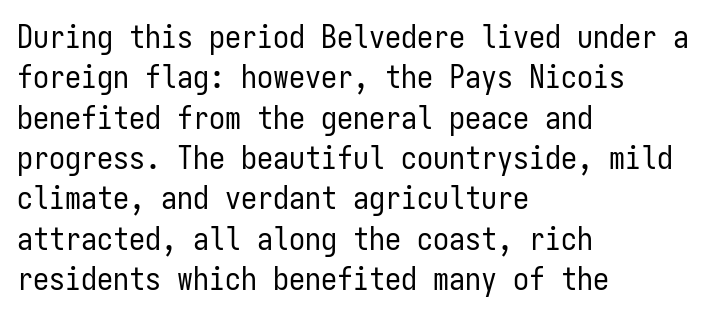
The image shows 32 px regular-weight, condensed sans-serif type, upright, monospaced; set left-aligned, normal line spacing (1.26x), normal letter spacing, not underlined; low stroke contrast and a medium x-height.
